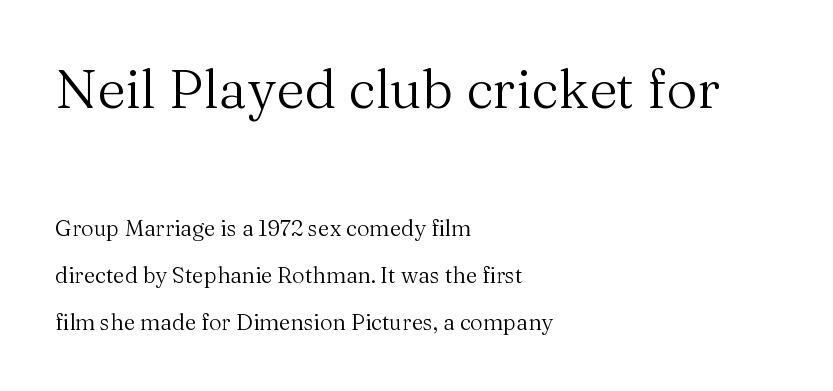
{"serif": "yes", "italic": "no", "bold": "no", "weight": "regular", "width": "normal", "stroke_contrast": "medium", "x_height": "medium", "monospaced": "no", "underline": "no", "align": "left", "line_spacing": "loose", "line_spacing_ratio": 2.14, "letter_spacing": "normal", "letter_spacing_em": 0.0, "larger_block": "first", "size_ratio": 2.45, "glyph_px": 54}
